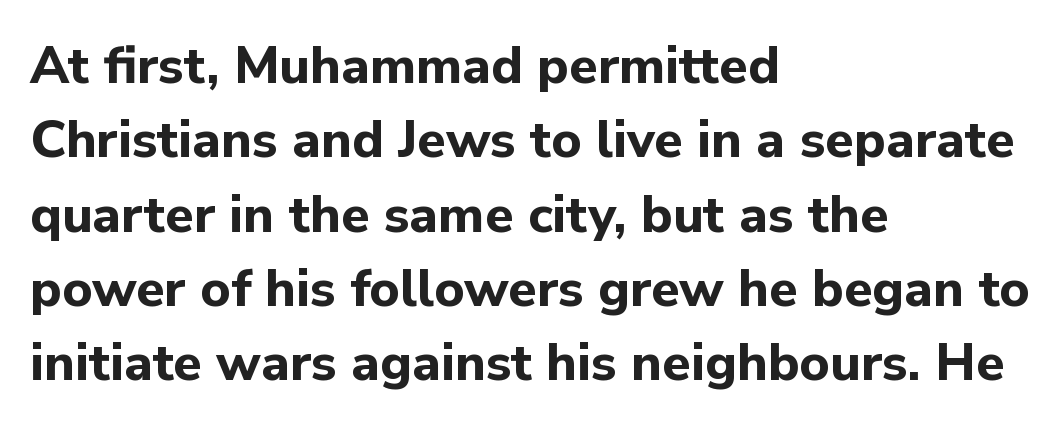
{"serif": "no", "italic": "no", "bold": "yes", "weight": "bold", "width": "normal", "stroke_contrast": "low", "x_height": "medium", "monospaced": "no", "underline": "no", "align": "left", "line_spacing": "normal", "line_spacing_ratio": 1.43, "letter_spacing": "normal", "letter_spacing_em": 0.0, "glyph_px": 52}
